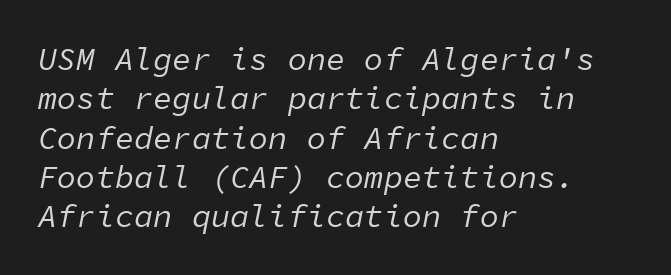
The image shows 32 px regular-weight type, italic (leaning right), monospaced; set left-aligned, line spacing 1.23x, normal letter spacing, not underlined; low stroke contrast and a medium x-height.
